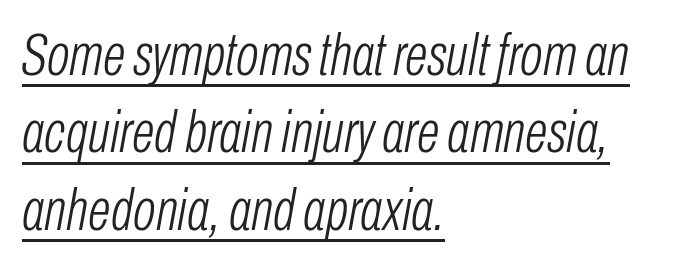
Horizontal alignment here is leftward, the default for most running prose. Decoration check: the copy is underlined. The face used here is proportionally spaced, like ordinary book or web type. Tracking value appears to be zero — textbook default spacing. The whole block is typeset with a tilt.
